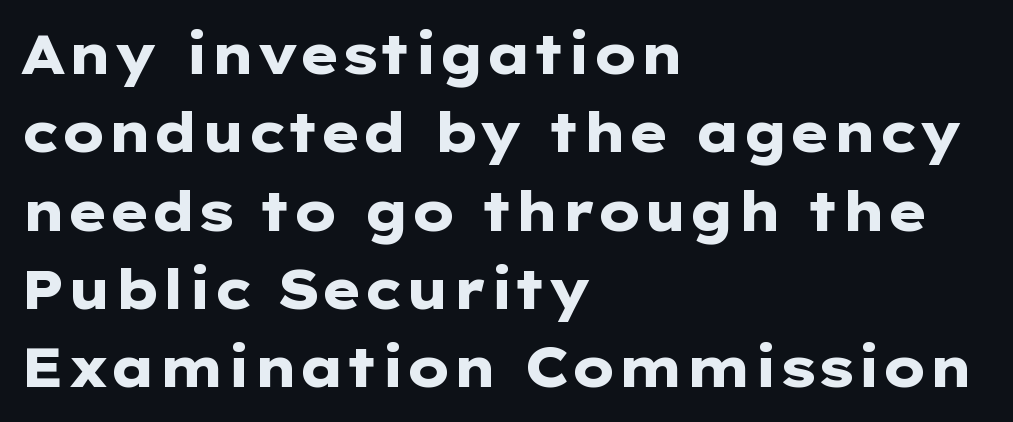
{"serif": "no", "italic": "no", "bold": "yes", "weight": "heavy", "width": "wide", "stroke_contrast": "low", "x_height": "medium", "monospaced": "no", "underline": "no", "align": "left", "line_spacing": "normal", "line_spacing_ratio": 1.45, "letter_spacing": "normal", "letter_spacing_em": 0.0, "glyph_px": 54}
